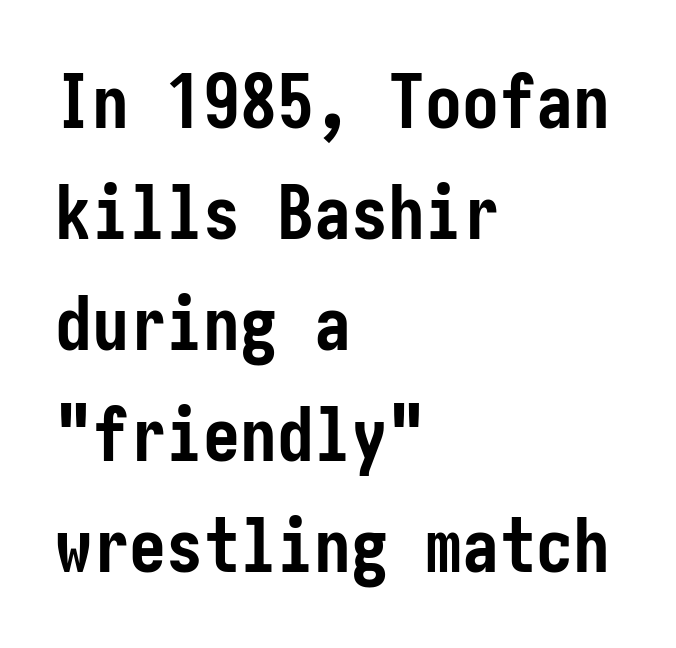
The image shows 74 px semibold, condensed sans-serif type, upright; set left-aligned, normal line spacing (1.5x), normal letter spacing, not underlined; low stroke contrast and a medium x-height.
